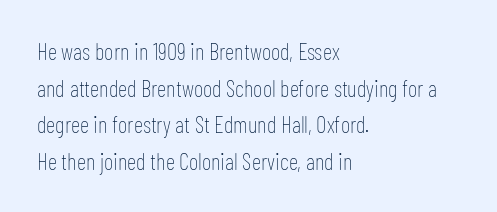
Notice how descenders clear the ascenders below comfortably — that's standard leading. Heft: none added — not bold. Posture: upright roman. The tracking reads as untouched default to a designer's eye. If you drew a ruler down the left edge, every line would touch it.
